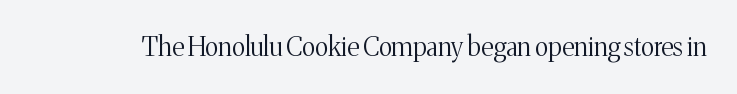
The image shows 26 px text type, upright; set normal letter spacing, not underlined.
